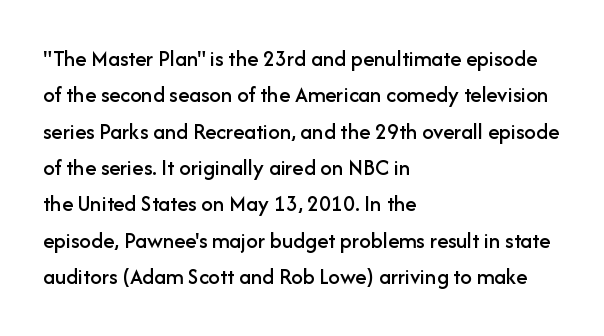
Q: Is the text italic (slanted)? A: No, it is upright.
Q: Is the text underlined? A: No.
Q: How is the paragraph aligned? A: Left-aligned.
Q: Is the spacing between letters normal or unusually wide? A: Normal.
Q: Is the spacing between lines tight, normal or loose? A: Normal.
